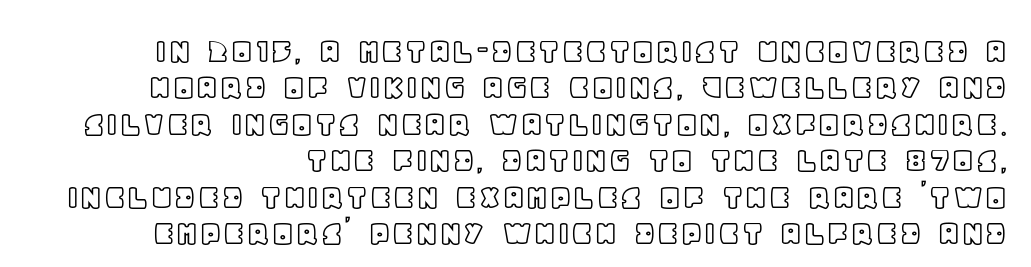
The image shows 38 px text type, upright; set tight line spacing (0.96x), normal letter spacing, not underlined; a large x-height.
